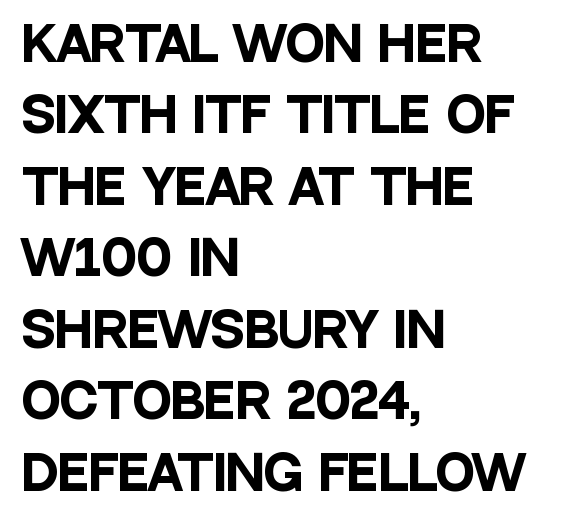
The image shows 47 px heavy, condensed sans-serif type, upright; set left-aligned, normal line spacing (1.52x), normal letter spacing, not underlined; low stroke contrast and a large x-height.
